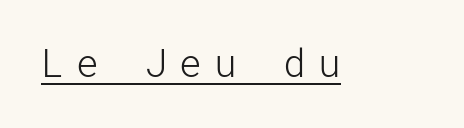
The image shows 38 px light sans-serif type, upright; set unusually wide letter spacing (+0.31 em), underlined; low stroke contrast and a medium x-height.
